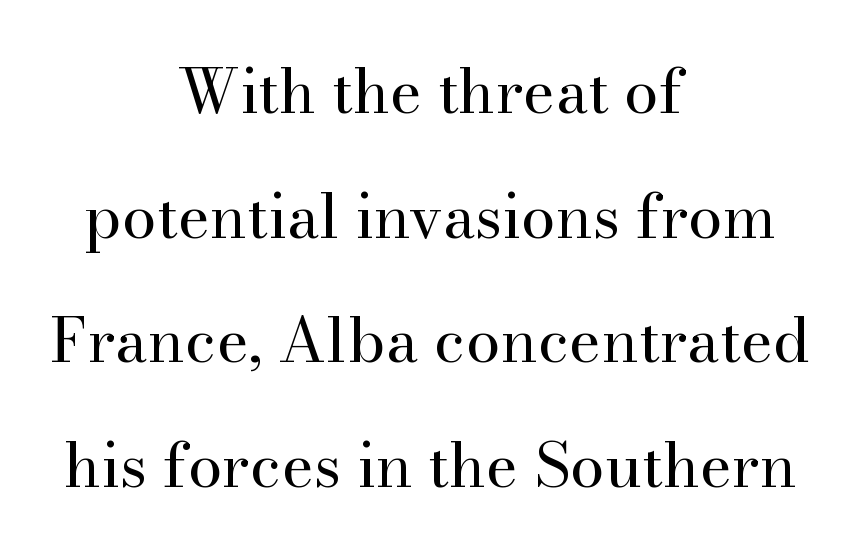
Posture: upright roman. Tracking here is standard; glyphs follow each other at the usual distance. The face used here is seriffed, in the tradition of book romans. Check under the words: just untouched page.
